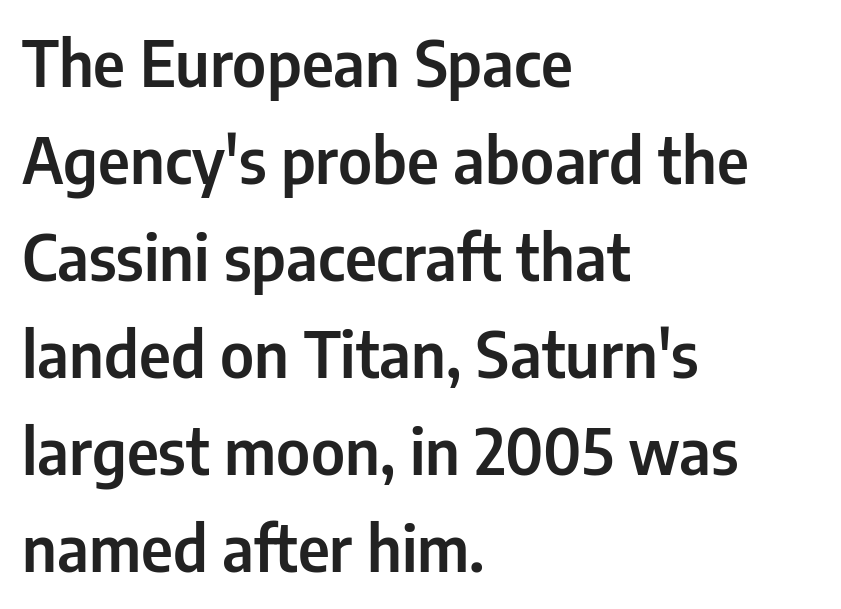
Students, observe: this is what conventionally led text looks like. The letters advance in unequal steps, a hallmark of proportional type. Check under the words: just untouched page. Words appear dense and cohesive because spacing is normal. The typesetter chose a ragged-right arrangement here. The passage shown is typeset with a sans-serif family.
